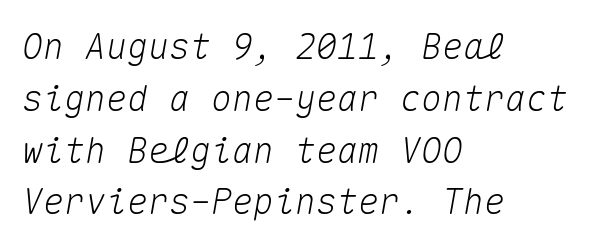
Is this a fixed-width face? Yes — each glyph sits in an identical cell. Each row of text sits above clean, open space. Horizontally, the lines are justified to the leading edge only. What's the leading like? Ordinary, nothing unusual.
